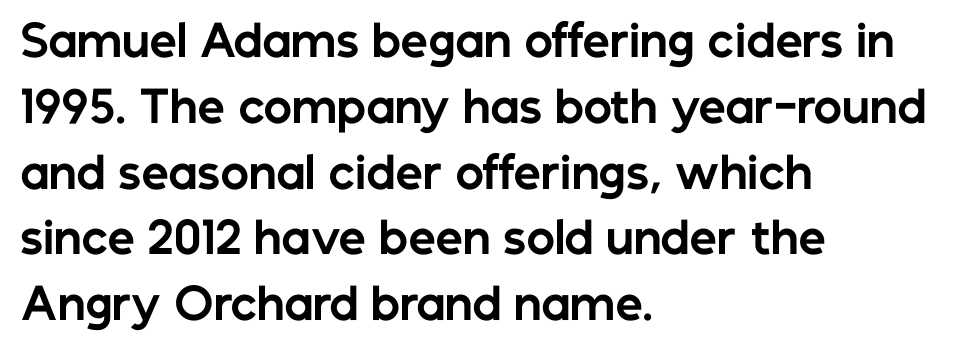
{"serif": "no", "italic": "no", "bold": "yes", "weight": "bold", "width": "normal", "stroke_contrast": "low", "x_height": "medium", "monospaced": "no", "underline": "no", "align": "left", "line_spacing": "normal", "line_spacing_ratio": 1.53, "letter_spacing": "normal", "letter_spacing_em": 0.0, "glyph_px": 43}
